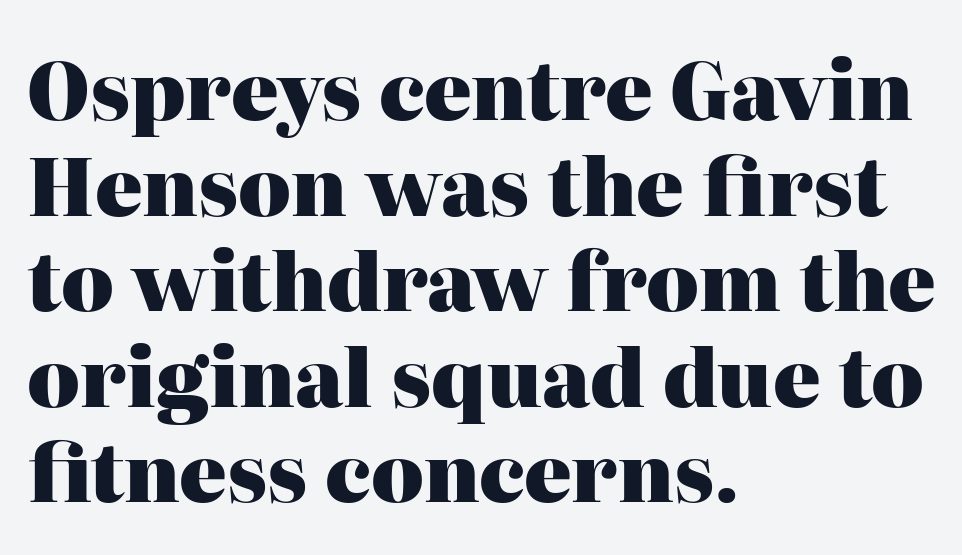
{"serif": "yes", "italic": "no", "bold": "yes", "weight": "heavy", "width": "normal", "stroke_contrast": "high", "x_height": "medium", "monospaced": "no", "underline": "no", "align": "left", "line_spacing_ratio": 1.21, "letter_spacing": "normal", "letter_spacing_em": 0.0, "glyph_px": 79}
